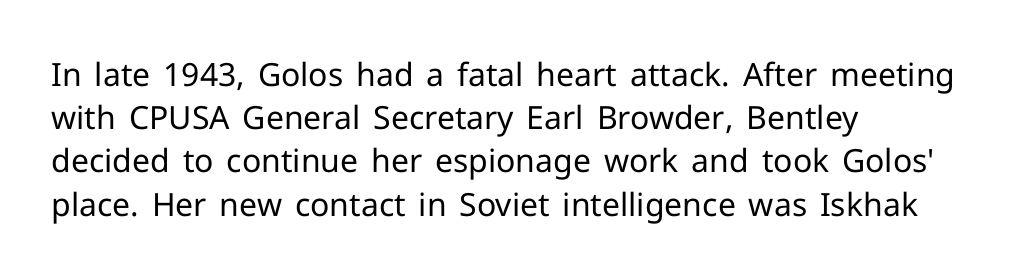
The image shows 32 px regular-weight sans-serif type, upright; set left-aligned, normal line spacing (1.35x), normal letter spacing, not underlined; low stroke contrast and a medium x-height.
